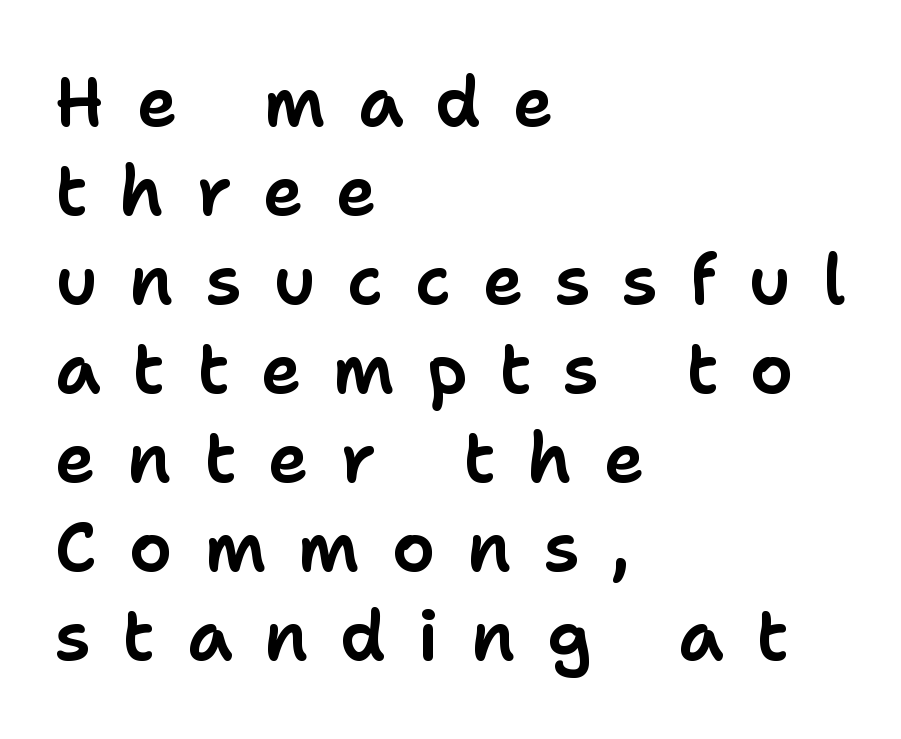
The image shows 69 px sans-serif type, upright; set left-aligned, normal line spacing (1.29x), unusually wide letter spacing (+0.46 em), not underlined; low stroke contrast and a medium x-height.
